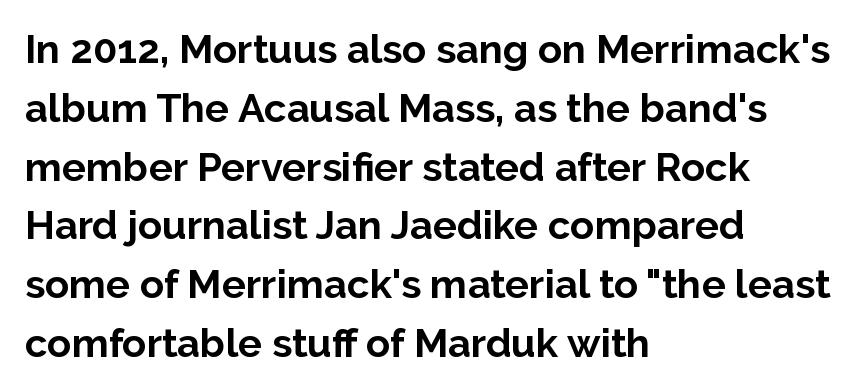
The face used here is proportionally spaced, like ordinary book or web type. The passage shown is emphatically bold. Decoration check: the copy has no underline. Stroke terminals: plain, sans-serif.
